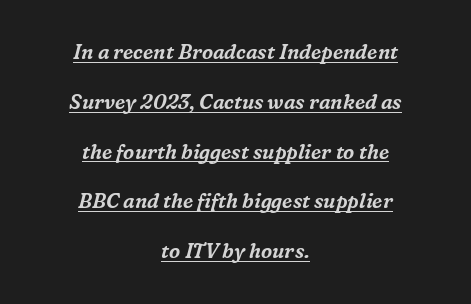
Reading down the column, the eye jumps a long way to each next line. The text carries the slant typical of an italic or oblique font. Students, observe the line beneath the letters — that is underlining. Honestly, the letter spacing is just normal — you wouldn't notice it. These lines stack symmetrically, like a column narrowing and widening about its center.
